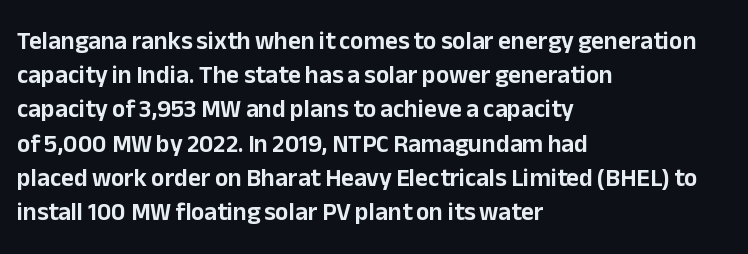
The image shows 25 px text type, upright; set left-aligned, normal line spacing (1.37x), normal letter spacing, not underlined.
